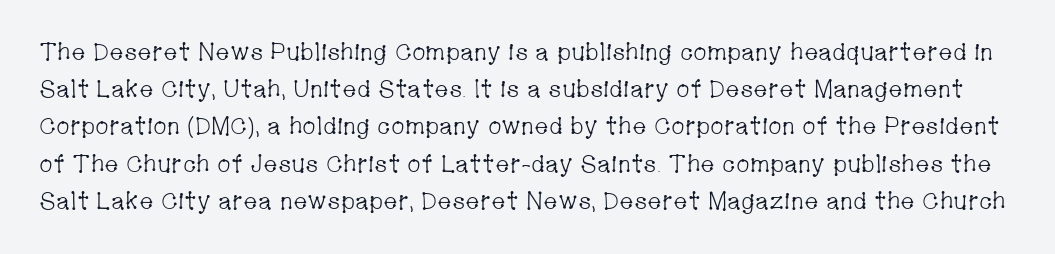
Q: Is the text bold? A: No.
Q: Is the text italic (slanted)? A: No, it is upright.
Q: Is the text underlined? A: No.
Q: Is the spacing between letters normal or unusually wide? A: Normal.
Q: Is the spacing between lines tight, normal or loose? A: Normal.
